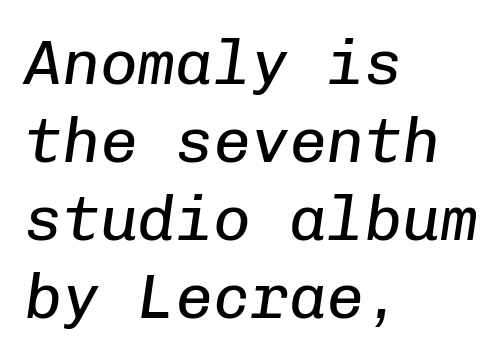
{"italic": "yes", "lean": "right", "slant_degrees": 8, "bold": "no", "weight": "regular", "width": "normal", "stroke_contrast": "low", "x_height": "medium", "monospaced": "yes", "underline": "no", "align": "left", "line_spacing_ratio": 1.24, "letter_spacing": "normal", "letter_spacing_em": 0.0, "glyph_px": 63}
